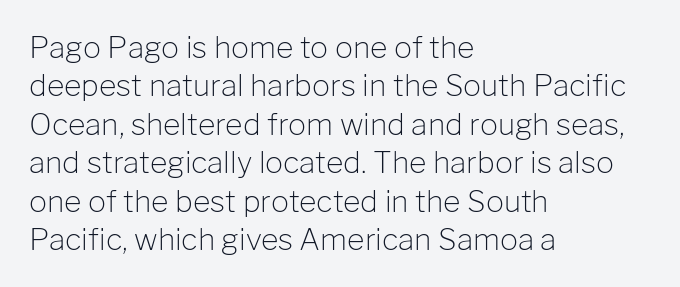
The image shows 30 px light sans-serif type, upright; set left-aligned, normal line spacing (1.28x), normal letter spacing, not underlined; low stroke contrast and a medium x-height.
